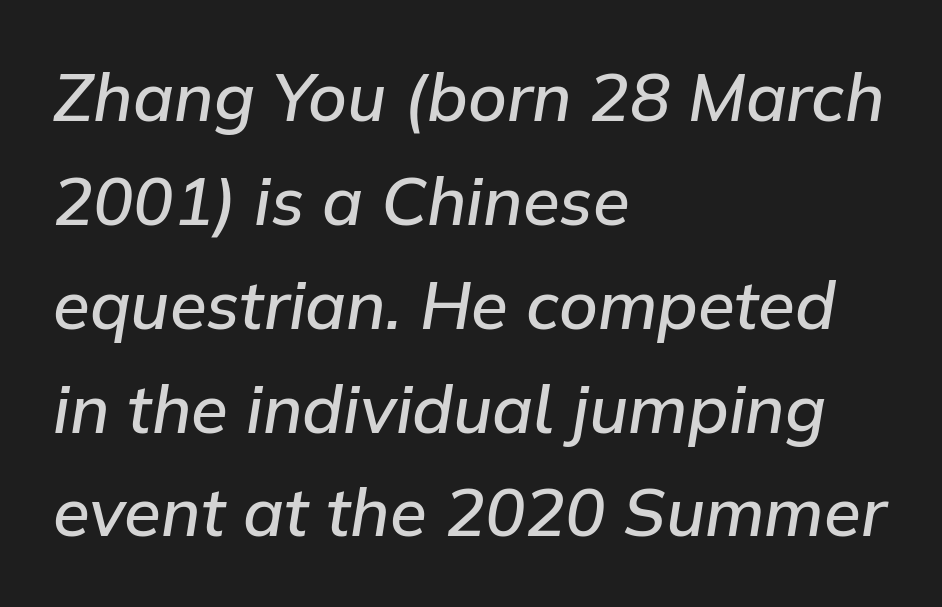
Compared with typical paragraphs, the rows here are spaced about the same. Glance below the letters and you will spot only blank space. Visually the block forms a straight wall on the left and a jagged coastline on the right. Is the letter spacing exaggerated? No — it looks like the ordinary default. This sample has the flowing, uneven cadence of proportional lettering. Summary of weight: moderately heavy, a semibold.
